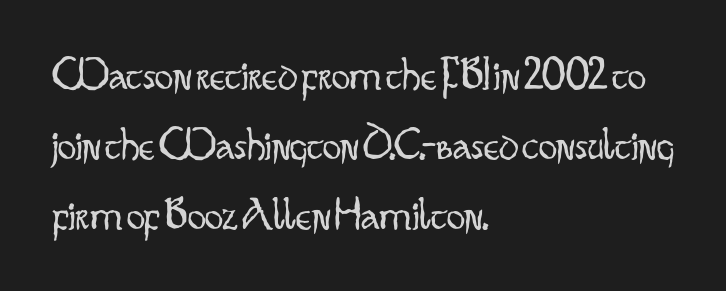
Q: Is the text bold? A: No.
Q: Is the text italic (slanted)? A: No, it is upright.
Q: Is the typeface a serif or a sans-serif typeface? A: Sans-serif.
Q: Is the text underlined? A: No.
Q: How is the paragraph aligned? A: Left-aligned.
Q: Is the spacing between letters normal or unusually wide? A: Normal.
Q: Is the spacing between lines tight, normal or loose? A: Normal.
Q: Width (condensed, normal, or wide)? A: Condensed.
Q: Stroke contrast? A: Low.
Q: x-height? A: Small.
Q: Monospaced? A: No.
